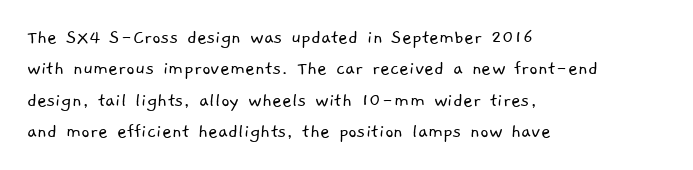
{"bold": "no", "underline": "no", "align": "left", "line_spacing": "normal", "line_spacing_ratio": 1.49, "letter_spacing": "normal", "letter_spacing_em": 0.0, "glyph_px": 21}
